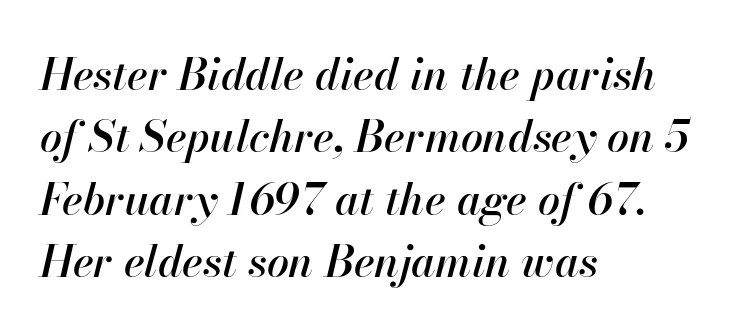
The lines in this sample share a left origin and differ only in where they stop. An italicized treatment has been applied to the whole sample. Each new line begins a customary step beneath the previous one. Tracking here is standard; glyphs follow each other at the usual distance. Descender tails drop into unmarked territory.
